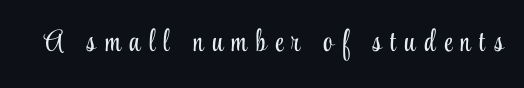
Q: Is the text bold? A: No.
Q: Is the text italic (slanted)? A: Yes.
Q: Is the typeface a serif or a sans-serif typeface? A: Serif.
Q: Is the text underlined? A: No.
Q: Is the spacing between letters normal or unusually wide? A: Unusually wide.
Q: Width (condensed, normal, or wide)? A: Condensed.
Q: Stroke contrast? A: Low.
Q: x-height? A: Small.
Q: Monospaced? A: No.
